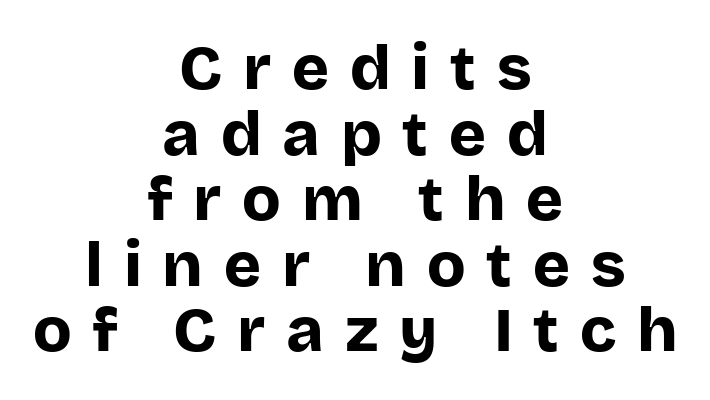
{"serif": "no", "italic": "no", "bold": "yes", "weight": "bold", "width": "normal", "stroke_contrast": "low", "x_height": "large", "monospaced": "no", "underline": "no", "align": "center", "line_spacing": "tight", "line_spacing_ratio": 1.04, "letter_spacing": "wide", "letter_spacing_em": 0.33, "glyph_px": 63}
